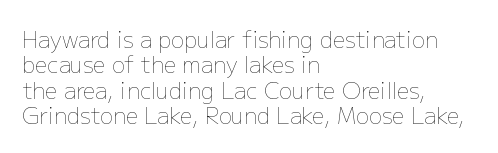
The image shows 22 px text type, upright; set left-aligned, tight line spacing (1.15x), normal letter spacing, not underlined.
